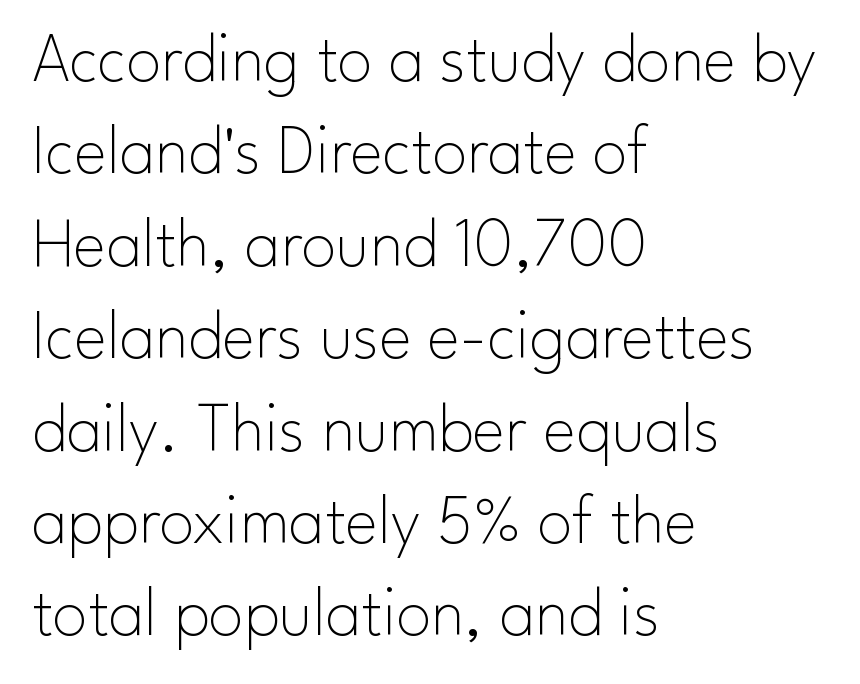
Q: Is the text bold? A: No.
Q: Is the text italic (slanted)? A: No, it is upright.
Q: Is the typeface a serif or a sans-serif typeface? A: Sans-serif.
Q: Is the text underlined? A: No.
Q: How is the paragraph aligned? A: Left-aligned.
Q: Is the spacing between letters normal or unusually wide? A: Normal.
Q: Is the spacing between lines tight, normal or loose? A: Normal.
Q: Width (condensed, normal, or wide)? A: Normal.
Q: Stroke contrast? A: Low.
Q: x-height? A: Small.
Q: Monospaced? A: No.
